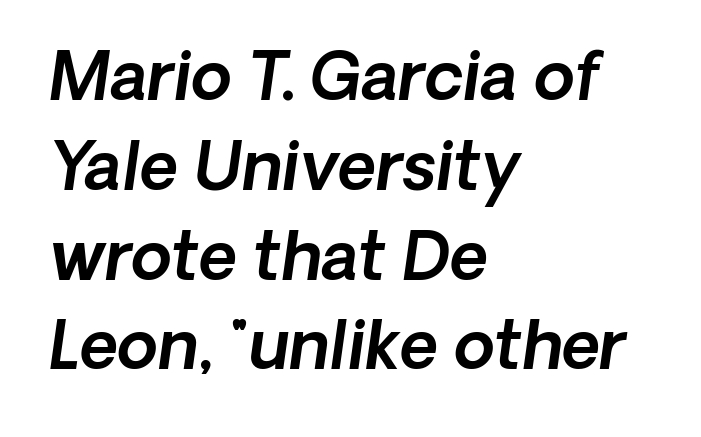
Regarding serifs, this sample does without them. Here the designer chose a conventional face with non-uniform glyph widths. If you measured baseline to baseline, you'd find a middling distance. The face used here is rendered with its standard letterfit. Lines of text with bare space underneath. The setting favours the left margin, as ordinary paragraphs usually do.
